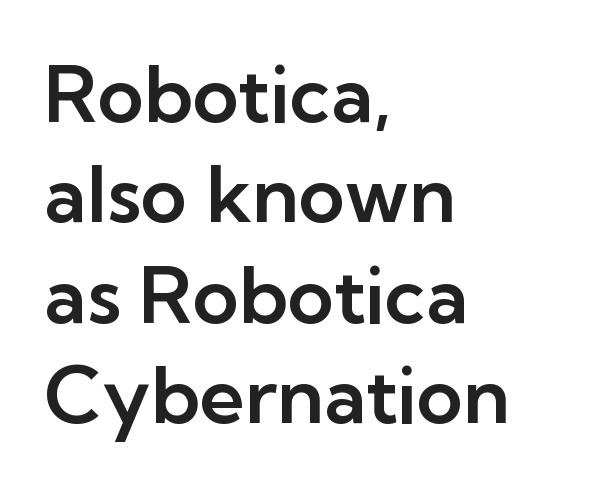
The image shows 79 px sans-serif type, upright; set left-aligned, normal line spacing (1.27x), normal letter spacing, not underlined; low stroke contrast and a medium x-height.
